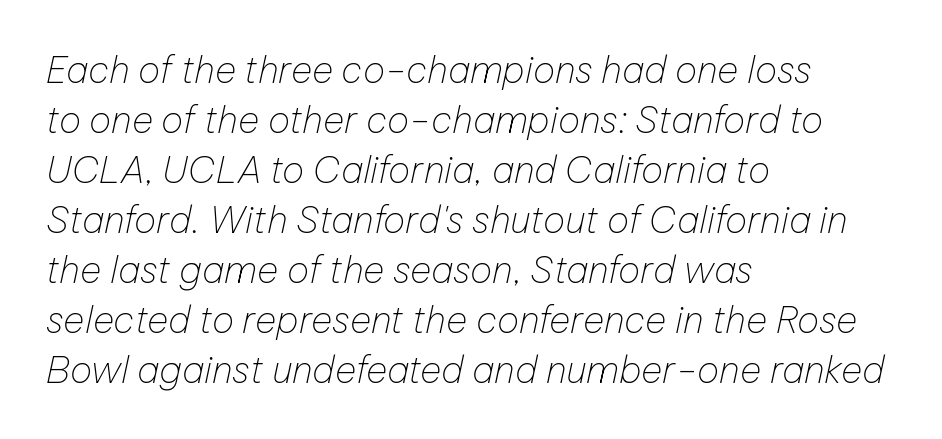
The image shows 37 px thin type, italic (leaning right); set left-aligned, normal line spacing (1.35x), normal letter spacing, not underlined; low stroke contrast and a medium x-height.
